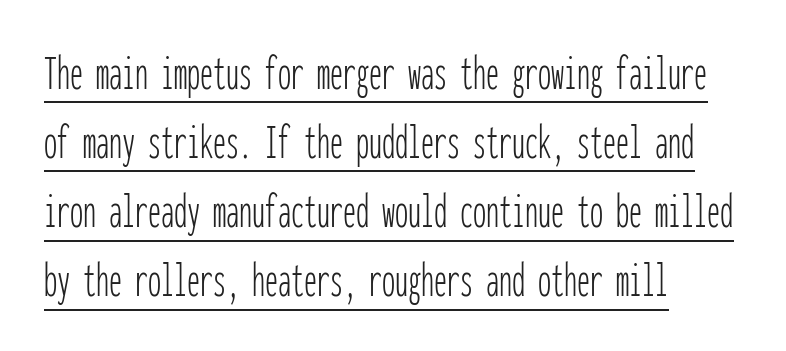
{"serif": "no", "italic": "no", "bold": "no", "weight": "thin", "width": "condensed", "stroke_contrast": "low", "x_height": "medium", "monospaced": "yes", "underline": "yes", "align": "left", "line_spacing": "normal", "line_spacing_ratio": 1.33, "letter_spacing": "normal", "letter_spacing_em": 0.0, "glyph_px": 52}
